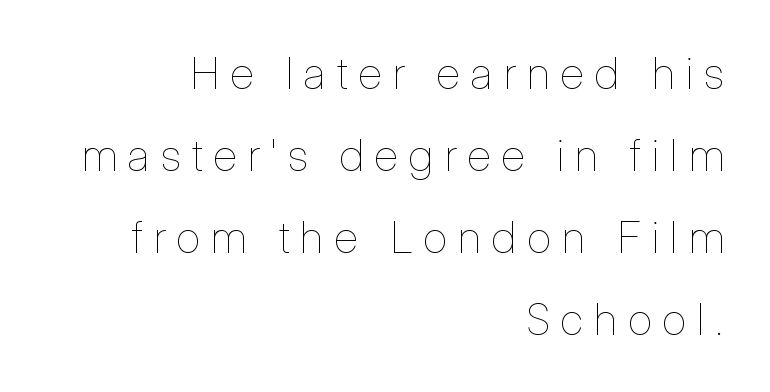
Q: Is the text bold? A: No.
Q: Is the text italic (slanted)? A: No, it is upright.
Q: Is the text underlined? A: No.
Q: How is the paragraph aligned? A: Right-aligned.
Q: Is the spacing between letters normal or unusually wide? A: Unusually wide.
Q: Width (condensed, normal, or wide)? A: Condensed.
Q: Stroke contrast? A: Low.
Q: x-height? A: Medium.
Q: Monospaced? A: No.
